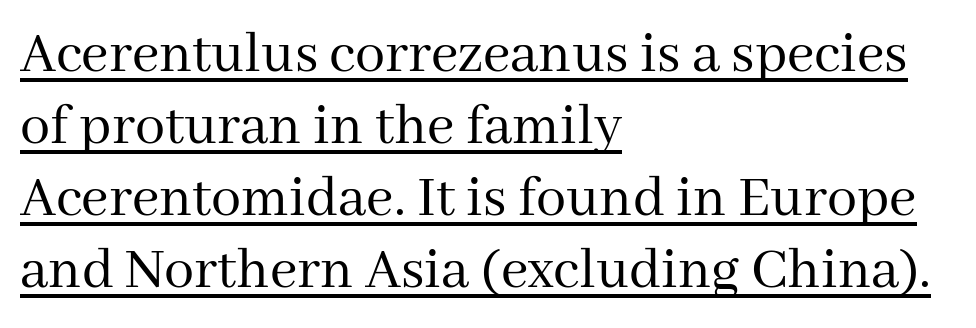
Is this a sans? No — the strokes have serifs. Is there any slant? The stems are plumb. The letters sit at their default tracking, neither squeezed nor spread. A typographer would call this underscored text. Typeset ragged right — the left edge is the straight one.
